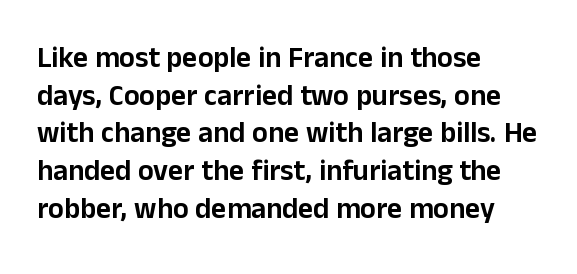
The image shows 29 px sans-serif type, upright; set left-aligned, normal line spacing (1.3x), normal letter spacing, not underlined; low stroke contrast and a medium x-height.
